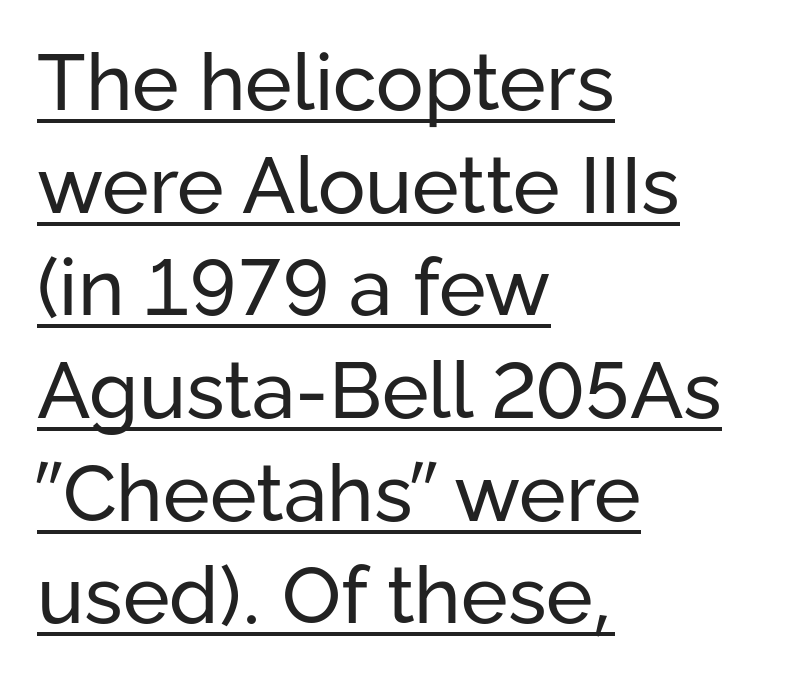
The image shows 79 px regular-weight sans-serif type, upright; set left-aligned, normal line spacing (1.3x), normal letter spacing, underlined; low stroke contrast and a medium x-height.
